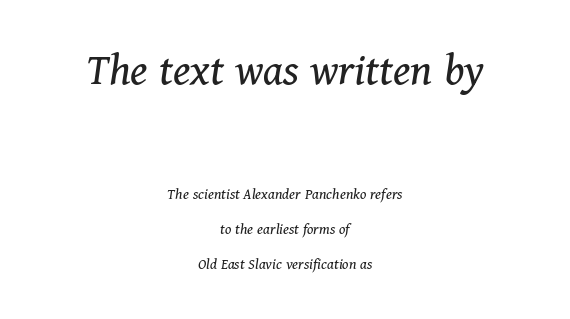
Q: Is the text bold? A: No.
Q: Is the text italic (slanted)? A: Yes, it leans right by about 11 degrees.
Q: Is the typeface a serif or a sans-serif typeface? A: Serif.
Q: Is the text underlined? A: No.
Q: How is the paragraph aligned? A: Centered.
Q: Is the spacing between letters normal or unusually wide? A: Normal.
Q: Is the spacing between lines tight, normal or loose? A: Loose.
Q: Which block of text is set in a larger size, the first (top) or the second (bottom)? A: The first (top) one.
Q: Width (condensed, normal, or wide)? A: Normal.
Q: Stroke contrast? A: Medium.
Q: x-height? A: Medium.
Q: Monospaced? A: No.
